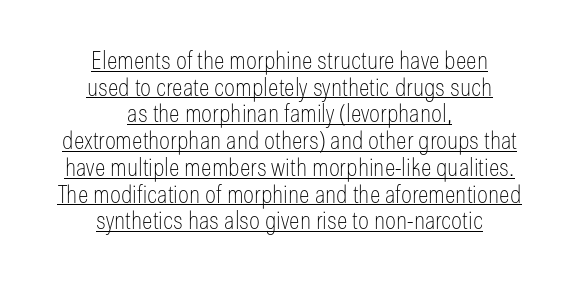
The image shows 25 px text type, upright; set centered, tight line spacing (1.07x), normal letter spacing, underlined.
